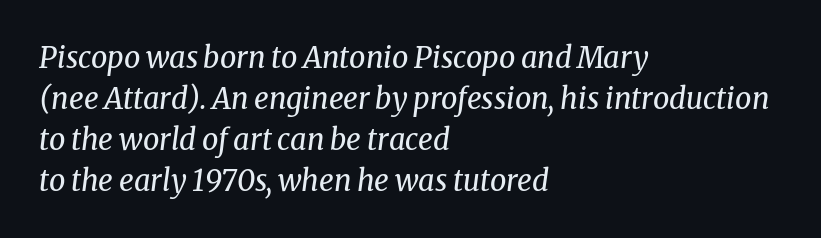
Small tapered or slab feet sit at the stroke ends, so this counts as serif. One-word summary of the alignment: left. Students, observe: this is what conventionally led text looks like. Characters are canted at an angle relative to the baseline's perpendicular.
